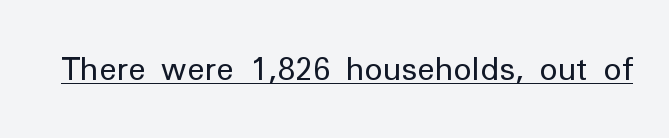
{"serif": "no", "italic": "no", "bold": "no", "weight": "regular", "width": "normal", "stroke_contrast": "low", "x_height": "medium", "monospaced": "no", "underline": "yes", "letter_spacing": "normal", "letter_spacing_em": 0.0, "glyph_px": 31}
